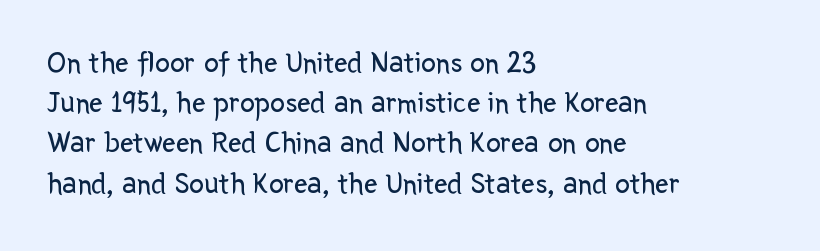
The image shows 30 px regular-weight sans-serif type, upright; set left-aligned, normal line spacing (1.34x), normal letter spacing, not underlined; low stroke contrast and a medium x-height.
